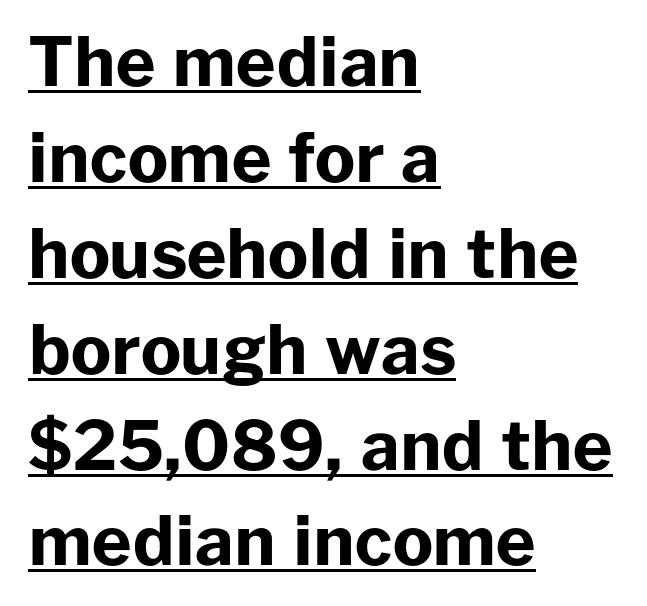
{"serif": "no", "italic": "no", "bold": "yes", "weight": "bold", "width": "normal", "stroke_contrast": "low", "x_height": "medium", "monospaced": "no", "underline": "yes", "align": "left", "line_spacing": "normal", "line_spacing_ratio": 1.41, "letter_spacing": "normal", "letter_spacing_em": 0.0, "glyph_px": 68}
